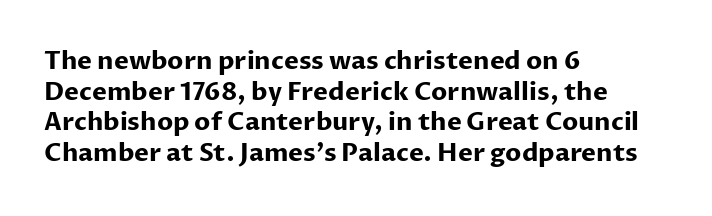
The image shows 25 px bold type, upright; set left-aligned, line spacing 1.23x, normal letter spacing, not underlined.
